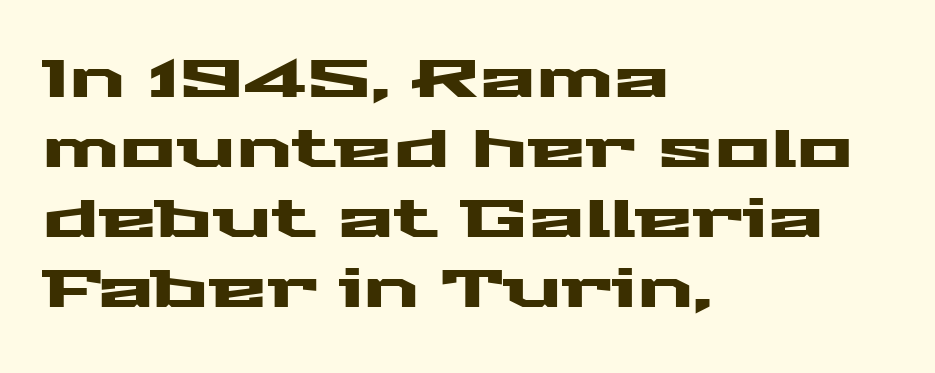
Q: Is the text italic (slanted)? A: No, it is upright.
Q: Is the typeface a serif or a sans-serif typeface? A: Sans-serif.
Q: Is the text underlined? A: No.
Q: How is the paragraph aligned? A: Left-aligned.
Q: Is the spacing between letters normal or unusually wide? A: Normal.
Q: Is the spacing between lines tight, normal or loose? A: Normal.
Q: Width (condensed, normal, or wide)? A: Wide.
Q: Stroke contrast? A: Medium.
Q: x-height? A: Medium.
Q: Monospaced? A: No.
